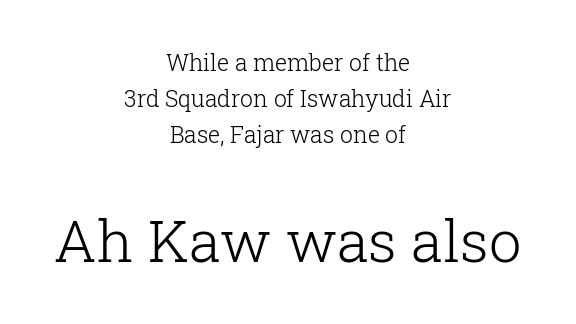
{"serif": "yes", "italic": "no", "bold": "no", "weight": "light", "width": "normal", "stroke_contrast": "low", "x_height": "medium", "monospaced": "no", "underline": "no", "align": "center", "line_spacing": "normal", "line_spacing_ratio": 1.57, "letter_spacing": "normal", "letter_spacing_em": 0.0, "larger_block": "second", "size_ratio": 2.52, "glyph_px": 58}
